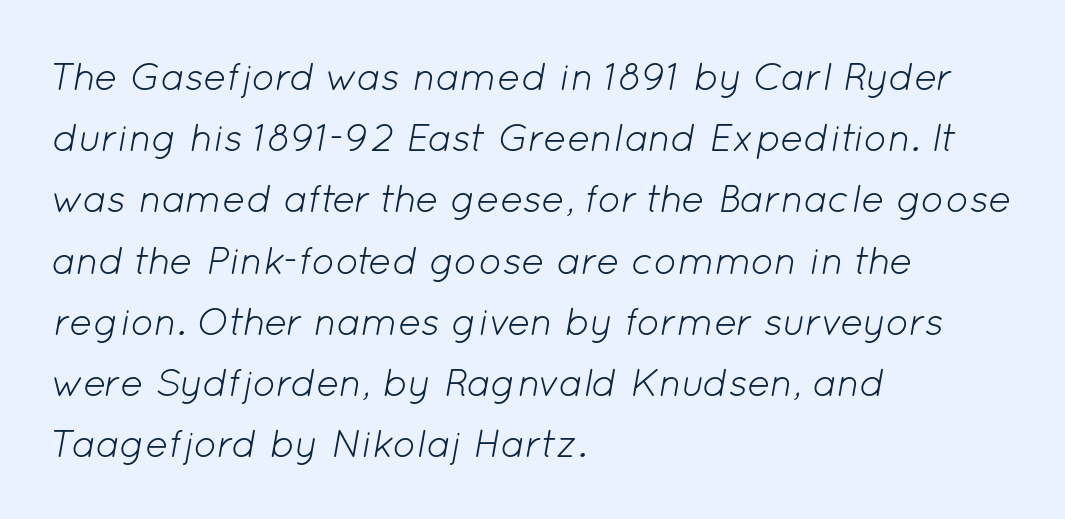
{"italic": "yes", "lean": "right", "slant_degrees": 12, "bold": "no", "weight": "light", "width": "normal", "stroke_contrast": "low", "x_height": "medium", "monospaced": "no", "underline": "no", "align": "left", "line_spacing": "normal", "line_spacing_ratio": 1.57, "letter_spacing": "normal", "letter_spacing_em": 0.0, "glyph_px": 39}
